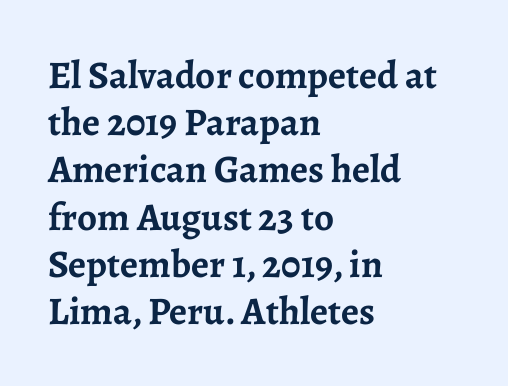
{"serif": "yes", "italic": "no", "bold": "yes", "weight": "semibold", "width": "normal", "stroke_contrast": "low", "x_height": "medium", "monospaced": "no", "underline": "no", "align": "left", "line_spacing_ratio": 1.21, "letter_spacing": "normal", "letter_spacing_em": 0.0, "glyph_px": 39}
